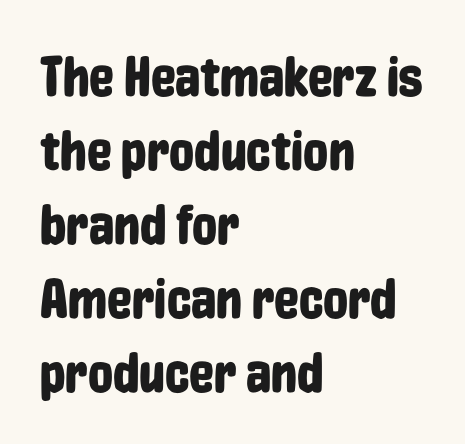
Q: Is the text italic (slanted)? A: No, it is upright.
Q: Is the typeface a serif or a sans-serif typeface? A: Sans-serif.
Q: Is the text underlined? A: No.
Q: How is the paragraph aligned? A: Left-aligned.
Q: Is the spacing between letters normal or unusually wide? A: Normal.
Q: Is the spacing between lines tight, normal or loose? A: Normal.
Q: Width (condensed, normal, or wide)? A: Condensed.
Q: Stroke contrast? A: Low.
Q: x-height? A: Medium.
Q: Monospaced? A: No.
